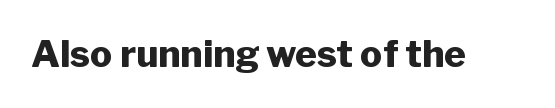
{"serif": "no", "italic": "no", "bold": "yes", "weight": "heavy", "width": "normal", "stroke_contrast": "low", "x_height": "medium", "monospaced": "no", "underline": "no", "letter_spacing": "normal", "letter_spacing_em": 0.0, "glyph_px": 37}
